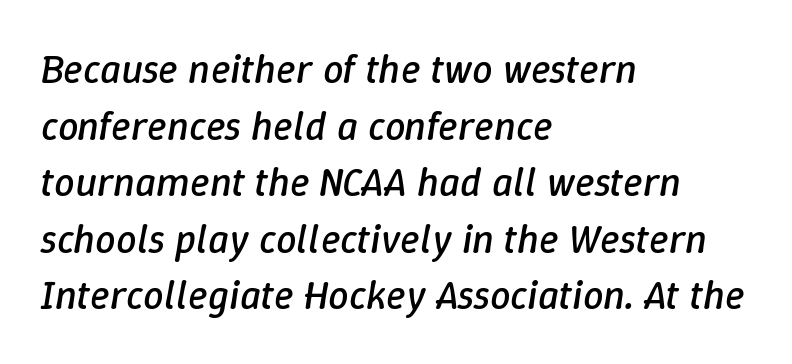
Q: Is the text bold? A: No.
Q: Is the text italic (slanted)? A: Yes, it leans right by about 9 degrees.
Q: Is the text underlined? A: No.
Q: How is the paragraph aligned? A: Left-aligned.
Q: Is the spacing between letters normal or unusually wide? A: Normal.
Q: Is the spacing between lines tight, normal or loose? A: Normal.
Q: Width (condensed, normal, or wide)? A: Normal.
Q: Stroke contrast? A: Low.
Q: x-height? A: Medium.
Q: Monospaced? A: No.
